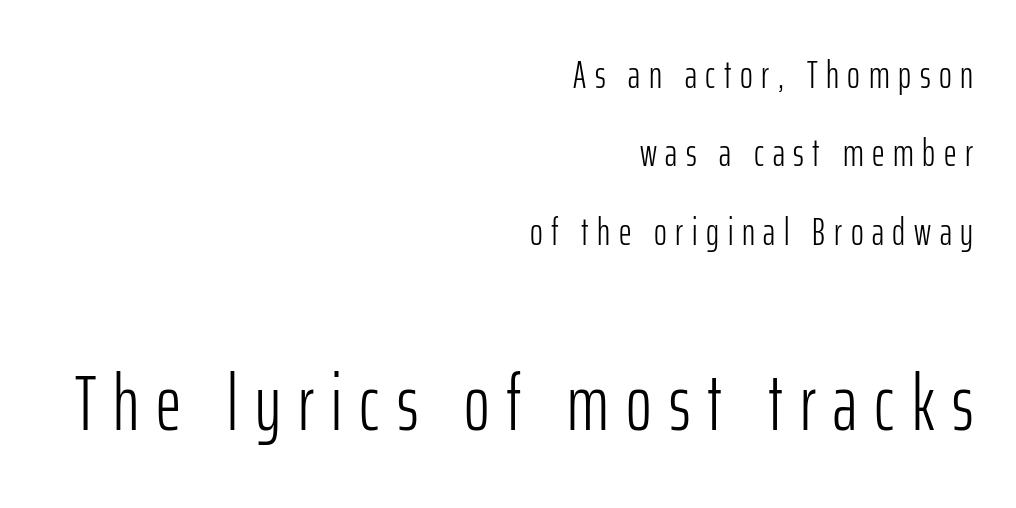
{"serif": "no", "italic": "no", "bold": "no", "weight": "light", "width": "condensed", "stroke_contrast": "low", "x_height": "medium", "monospaced": "no", "underline": "no", "align": "right", "line_spacing": "loose", "line_spacing_ratio": 2.01, "letter_spacing": "wide", "letter_spacing_em": 0.22, "larger_block": "second", "size_ratio": 2.0, "glyph_px": 78}
